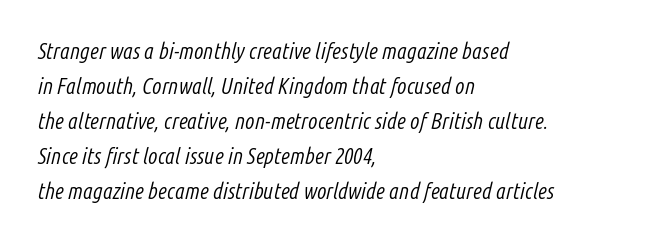
The lines sit at an ordinary, default distance from one another. Line starts are locked; line ends wander. The face looks like a standard text weight, possibly lighter. It's the slanting kind of type. Underlining? Definitely not there. Look at the tracking — it's just the regular setting, nothing added.
